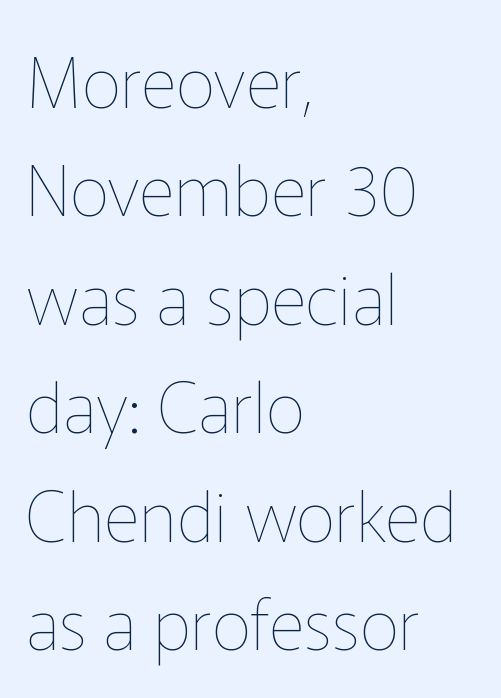
Q: Is the text bold? A: No.
Q: Is the text italic (slanted)? A: No, it is upright.
Q: Is the text underlined? A: No.
Q: How is the paragraph aligned? A: Left-aligned.
Q: Is the spacing between letters normal or unusually wide? A: Normal.
Q: Is the spacing between lines tight, normal or loose? A: Normal.
Q: Width (condensed, normal, or wide)? A: Normal.
Q: Stroke contrast? A: Low.
Q: x-height? A: Medium.
Q: Monospaced? A: No.
